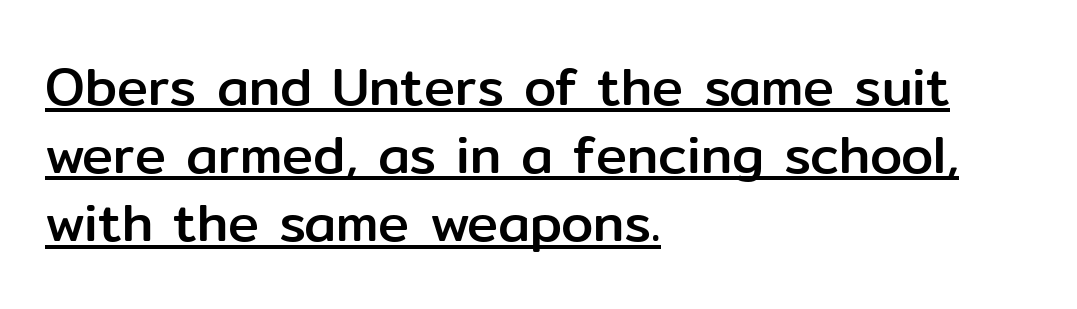
The rendering uses the underline text-decoration. Quick note: interline space is typical. Think of a printed novel: that variable character pitch is what you see here. Short note: letters normally spaced. The typesetter chose a ragged-right arrangement here. Posture: upright roman.
